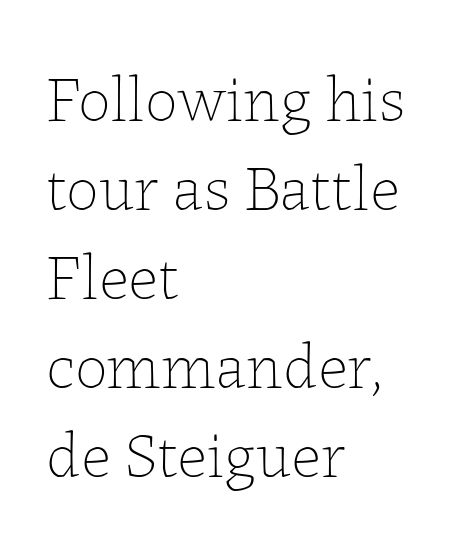
{"italic": "no", "bold": "no", "weight": "thin", "width": "normal", "stroke_contrast": "low", "x_height": "medium", "monospaced": "no", "underline": "no", "align": "left", "line_spacing": "normal", "line_spacing_ratio": 1.37, "letter_spacing": "normal", "letter_spacing_em": 0.0, "glyph_px": 65}
